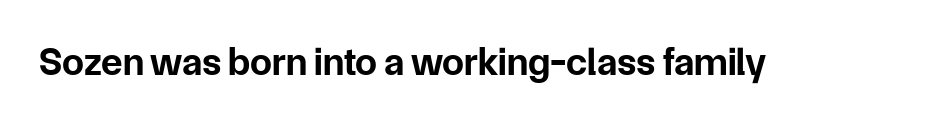
Q: Is the text bold? A: Yes.
Q: Is the text italic (slanted)? A: No, it is upright.
Q: Is the typeface a serif or a sans-serif typeface? A: Sans-serif.
Q: Is the text underlined? A: No.
Q: Is the spacing between letters normal or unusually wide? A: Normal.
Q: Width (condensed, normal, or wide)? A: Normal.
Q: Stroke contrast? A: Low.
Q: x-height? A: Medium.
Q: Monospaced? A: No.
